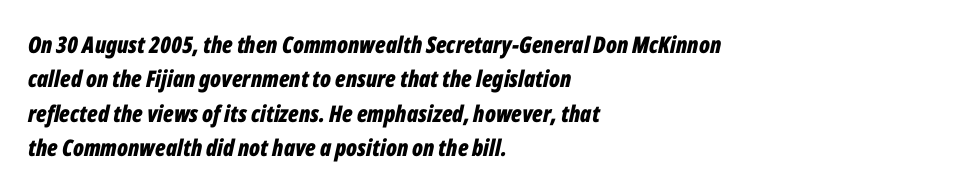
The text carries the slant typical of an italic or oblique font. Pretty heavy lettering here — definitely bold. Students, note that the glyphs here touch the page at normal intervals. The typesetter chose a ragged-right arrangement here. Each new line begins a customary step beneath the previous one. Decoration check: the copy has no underline.
